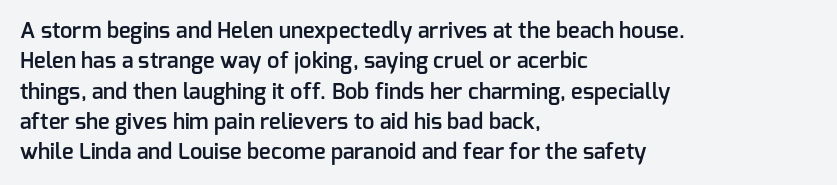
{"italic": "no", "bold": "semi", "underline": "no", "align": "left", "line_spacing": "normal", "line_spacing_ratio": 1.38, "letter_spacing": "normal", "letter_spacing_em": 0.0, "glyph_px": 22}
